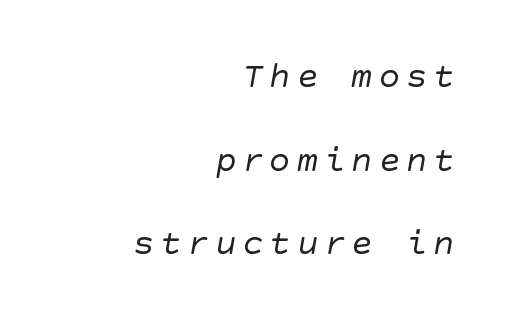
The image shows 36 px regular-weight sans-serif type; set right-aligned, loose line spacing (2.32x), not underlined; low stroke contrast and a large x-height.
